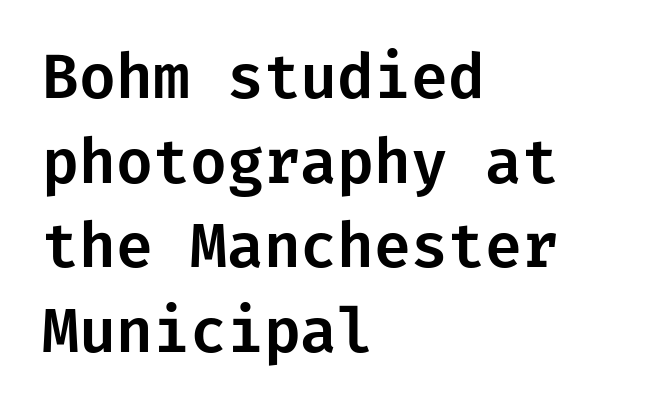
Q: Is the text italic (slanted)? A: No, it is upright.
Q: Is the typeface a serif or a sans-serif typeface? A: Sans-serif.
Q: Is the text underlined? A: No.
Q: How is the paragraph aligned? A: Left-aligned.
Q: Is the spacing between letters normal or unusually wide? A: Normal.
Q: Is the spacing between lines tight, normal or loose? A: Normal.
Q: Width (condensed, normal, or wide)? A: Normal.
Q: Stroke contrast? A: Low.
Q: x-height? A: Medium.
